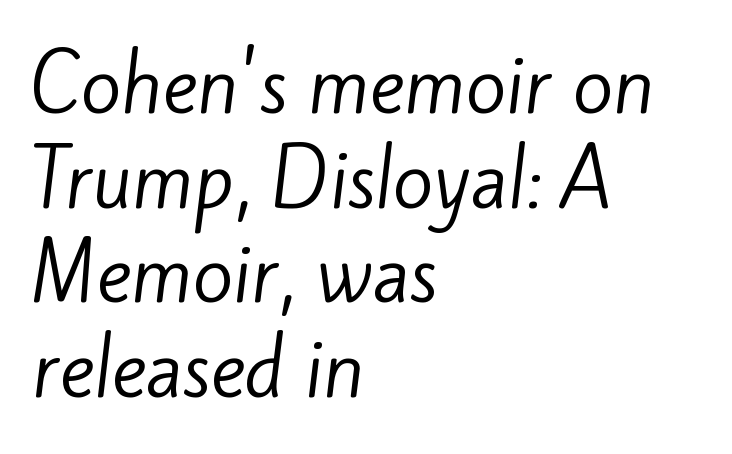
Q: Is the text bold? A: No.
Q: Is the typeface a serif or a sans-serif typeface? A: Sans-serif.
Q: Is the text underlined? A: No.
Q: How is the paragraph aligned? A: Left-aligned.
Q: Is the spacing between letters normal or unusually wide? A: Normal.
Q: Is the spacing between lines tight, normal or loose? A: Normal.
Q: Width (condensed, normal, or wide)? A: Normal.
Q: Stroke contrast? A: Low.
Q: x-height? A: Small.
Q: Monospaced? A: No.
